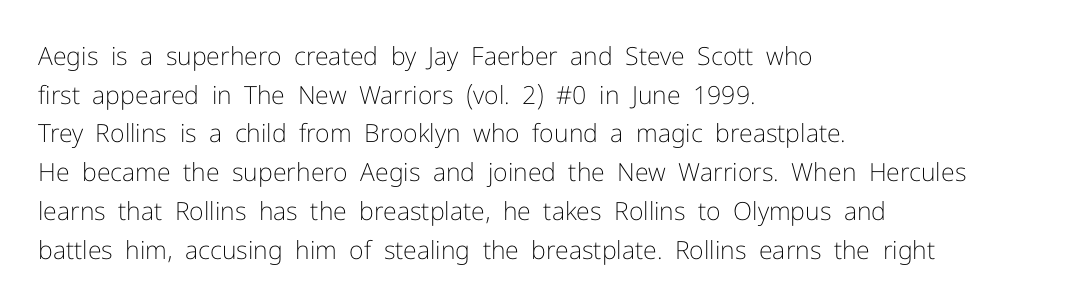
Q: Is the text bold? A: No.
Q: Is the text italic (slanted)? A: No, it is upright.
Q: Is the text underlined? A: No.
Q: How is the paragraph aligned? A: Left-aligned.
Q: Is the spacing between letters normal or unusually wide? A: Normal.
Q: Is the spacing between lines tight, normal or loose? A: Normal.
